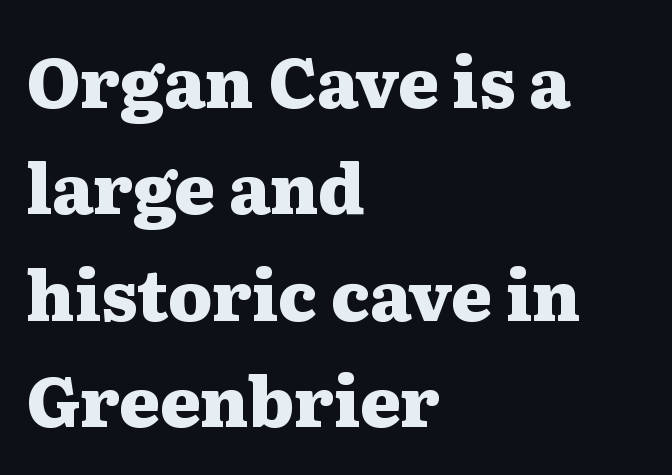
Q: Is the text bold? A: Yes.
Q: Is the text italic (slanted)? A: No, it is upright.
Q: Is the typeface a serif or a sans-serif typeface? A: Serif.
Q: Is the text underlined? A: No.
Q: How is the paragraph aligned? A: Left-aligned.
Q: Is the spacing between letters normal or unusually wide? A: Normal.
Q: Is the spacing between lines tight, normal or loose? A: Normal.
Q: Width (condensed, normal, or wide)? A: Wide.
Q: Stroke contrast? A: Medium.
Q: x-height? A: Medium.
Q: Monospaced? A: No.
